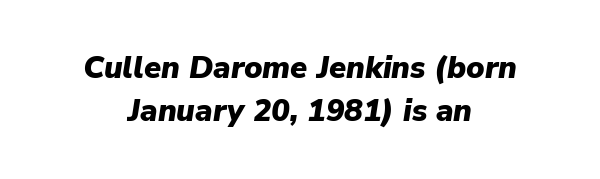
The image shows 31 px heavy type, italic (leaning right); set centered, normal line spacing (1.39x), normal letter spacing, not underlined; low stroke contrast and a medium x-height.
